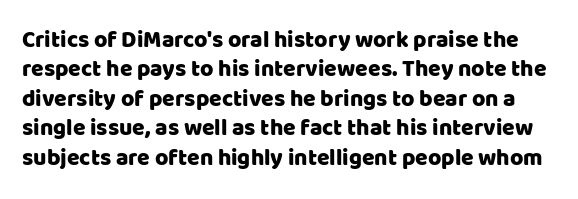
You could call the tracking neutral — neither tight nor loose. The area under the type is left untouched. Every character sits straight up, as roman type does. Leading: standard.
